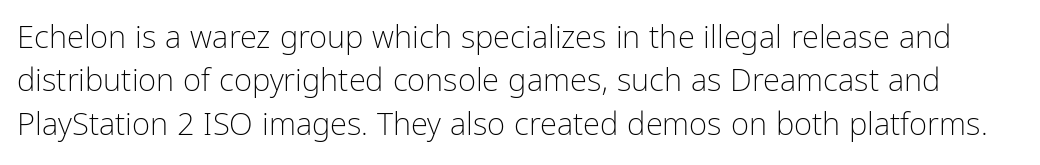
{"serif": "no", "italic": "no", "bold": "no", "weight": "light", "width": "condensed", "stroke_contrast": "low", "x_height": "medium", "monospaced": "no", "underline": "no", "line_spacing": "normal", "line_spacing_ratio": 1.4, "letter_spacing": "normal", "letter_spacing_em": 0.0, "glyph_px": 31}
